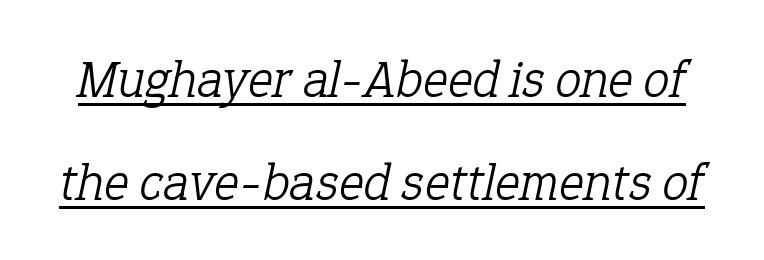
The image shows 53 px light serif type, italic (leaning right); set loose line spacing (1.94x), normal letter spacing, underlined; low stroke contrast and a medium x-height.
